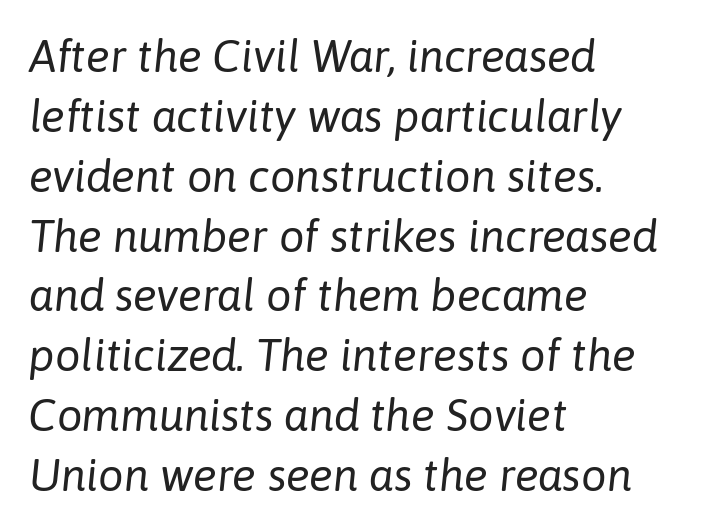
Q: Is the text bold? A: No.
Q: Is the text italic (slanted)? A: Yes, it leans right by about 6 degrees.
Q: Is the text underlined? A: No.
Q: How is the paragraph aligned? A: Left-aligned.
Q: Is the spacing between letters normal or unusually wide? A: Normal.
Q: Is the spacing between lines tight, normal or loose? A: Normal.
Q: Width (condensed, normal, or wide)? A: Normal.
Q: Stroke contrast? A: Low.
Q: x-height? A: Medium.
Q: Monospaced? A: No.
